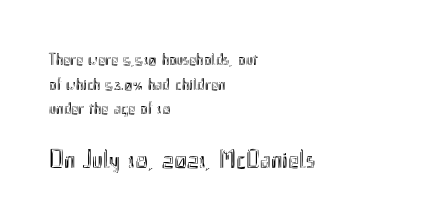
The image shows 26 px text type, upright; set left-aligned, normal line spacing (1.45x), normal letter spacing, not underlined; the second (bottom) block is 1.53x larger.
